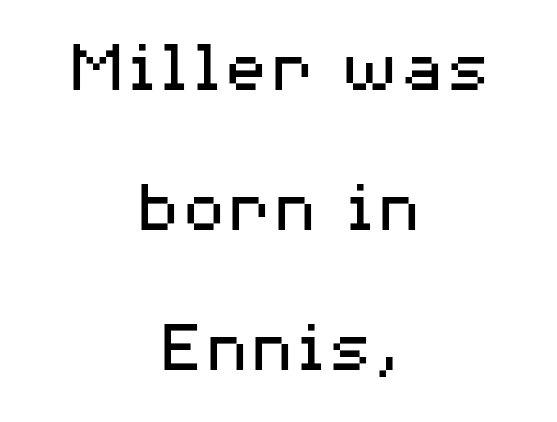
Q: Is the text bold? A: No.
Q: Is the text italic (slanted)? A: No, it is upright.
Q: Is the typeface a serif or a sans-serif typeface? A: Sans-serif.
Q: Is the text underlined? A: No.
Q: How is the paragraph aligned? A: Centered.
Q: Is the spacing between letters normal or unusually wide? A: Normal.
Q: Width (condensed, normal, or wide)? A: Wide.
Q: Stroke contrast? A: Medium.
Q: x-height? A: Medium.
Q: Monospaced? A: No.
